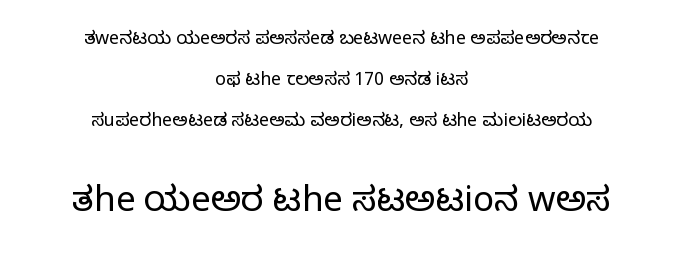
The rendering positions every line midway between the sides. The gap between lines stays unmarked. Character widths vary here, with narrow letters taking less room than wide ones. The face looks like a standard text weight, possibly lighter.
